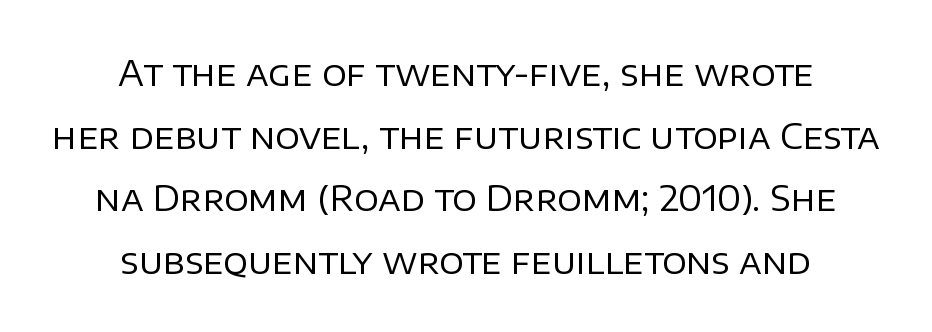
{"serif": "no", "italic": "no", "bold": "no", "weight": "regular", "width": "normal", "stroke_contrast": "low", "x_height": "large", "monospaced": "no", "underline": "no", "align": "center", "line_spacing_ratio": 1.84, "letter_spacing": "normal", "letter_spacing_em": 0.0, "glyph_px": 34}
